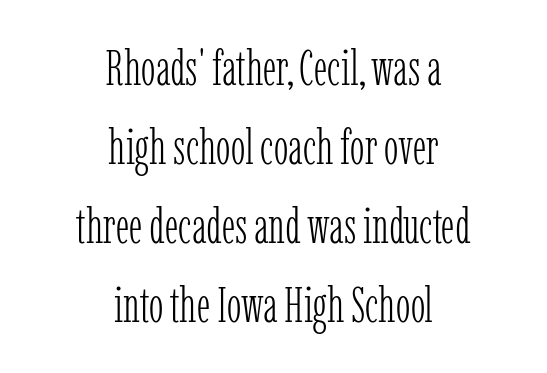
Q: Is the text bold? A: No.
Q: Is the text italic (slanted)? A: No, it is upright.
Q: Is the typeface a serif or a sans-serif typeface? A: Serif.
Q: Is the text underlined? A: No.
Q: How is the paragraph aligned? A: Centered.
Q: Is the spacing between letters normal or unusually wide? A: Normal.
Q: Is the spacing between lines tight, normal or loose? A: Normal.
Q: Width (condensed, normal, or wide)? A: Condensed.
Q: Stroke contrast? A: Low.
Q: x-height? A: Medium.
Q: Monospaced? A: No.
